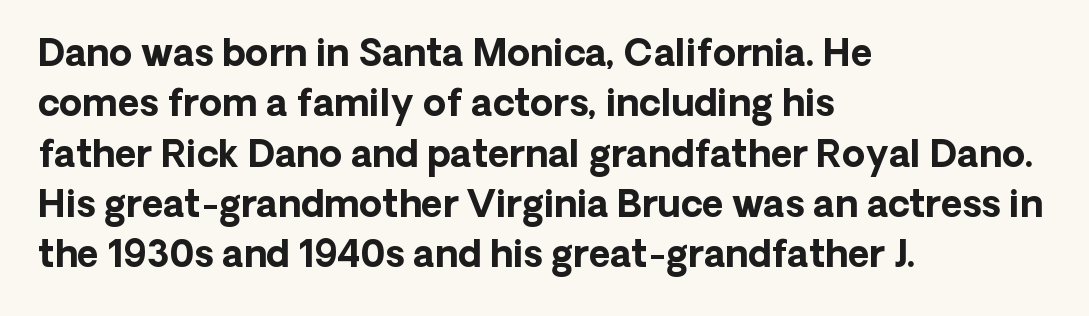
The image shows 37 px bold sans-serif type, upright; set left-aligned, normal line spacing (1.36x), normal letter spacing, not underlined; low stroke contrast and a medium x-height.
